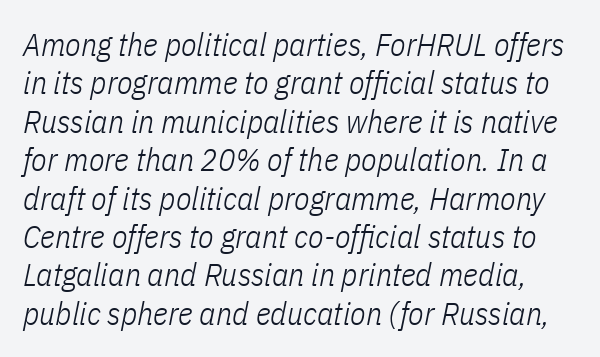
The rendering uses natural spacing where letterforms have individual widths. The glyphs are unaccompanied by any horizontal stroke below them. Style check: oblique. Default kerning and tracking; the words read as compact shapes.
